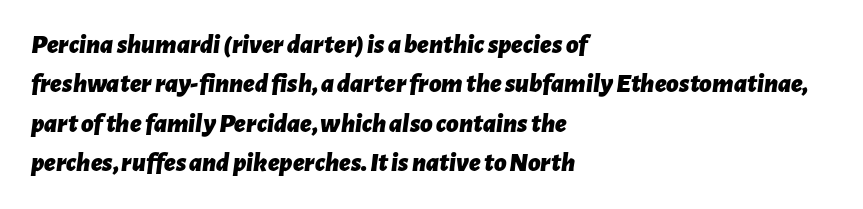
Q: Is the text bold? A: Yes.
Q: Is the text italic (slanted)? A: Yes, it leans right by about 7 degrees.
Q: Is the text underlined? A: No.
Q: How is the paragraph aligned? A: Left-aligned.
Q: Is the spacing between letters normal or unusually wide? A: Normal.
Q: Is the spacing between lines tight, normal or loose? A: Normal.
